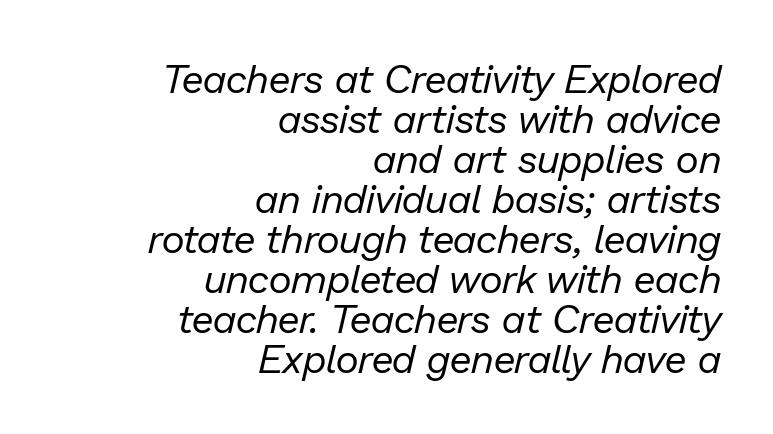
The image shows 40 px regular-weight type, italic (leaning right); set right-aligned, tight line spacing (1.0x), normal letter spacing, not underlined; low stroke contrast and a medium x-height.
